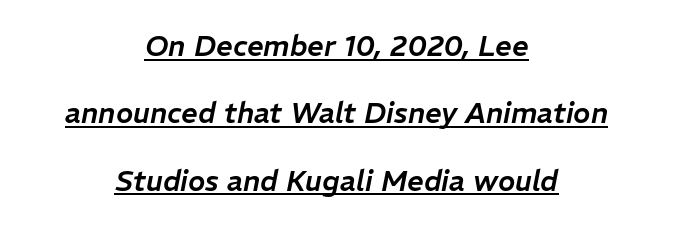
Q: Is the text italic (slanted)? A: Yes, it leans right by about 11 degrees.
Q: Is the text underlined? A: Yes.
Q: How is the paragraph aligned? A: Centered.
Q: Is the spacing between letters normal or unusually wide? A: Normal.
Q: Is the spacing between lines tight, normal or loose? A: Loose.
Q: Width (condensed, normal, or wide)? A: Normal.
Q: Stroke contrast? A: Low.
Q: x-height? A: Medium.
Q: Monospaced? A: No.
